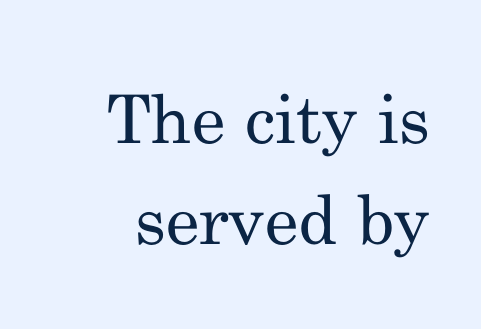
Yep, those are serifs on the letters. Each letter keeps its own natural width here, so spacing adapts to shape. Every stem runs plumb, perpendicular to the baseline. Weight class: somewhere from thin through regular. Honestly, the row spacing looks completely unremarkable.
